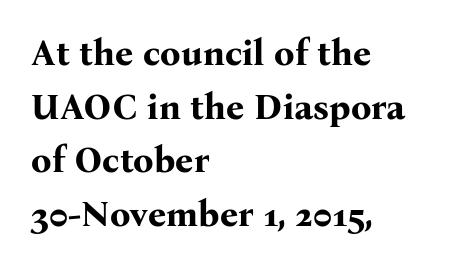
The image shows 36 px bold serif type, upright; set left-aligned, normal line spacing (1.49x), normal letter spacing, not underlined; medium stroke contrast and a medium x-height.
